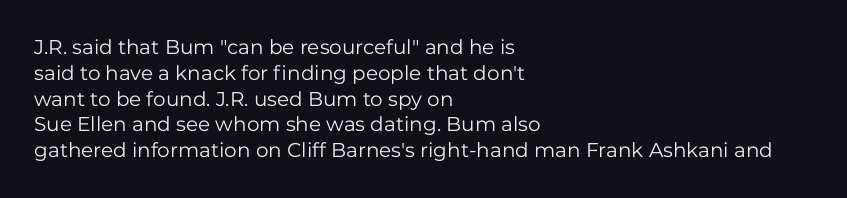
Interline gaps are of average width in this sample. Style check: upright. Tracking here is standard; glyphs follow each other at the usual distance. Stroke mass is kept to a normal reading level or below. Beneath every word, the page is bare. Leftover space on each line is placed entirely after the last word.
